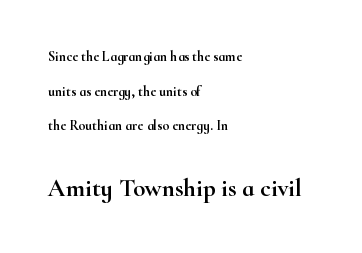
{"italic": "no", "underline": "no", "align": "left", "line_spacing": "loose", "line_spacing_ratio": 2.48, "letter_spacing": "normal", "letter_spacing_em": 0.0, "larger_block": "second", "size_ratio": 1.79, "glyph_px": 25}
